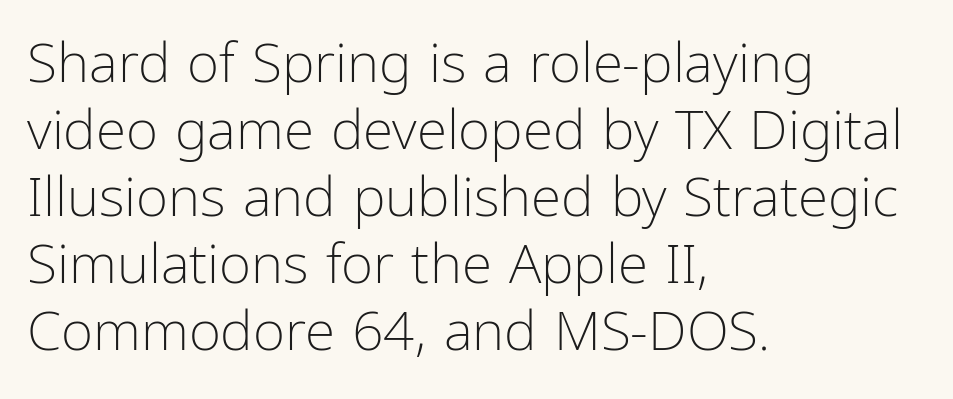
Stroke mass is kept to a normal reading level or below. Here the designer chose a conventional face with non-uniform glyph widths. The font family rendered here belongs to the sans-serif group. The setting favours the left margin, as ordinary paragraphs usually do. The letters stand upright; this is a roman face. Decoration check: the copy has no underline.
